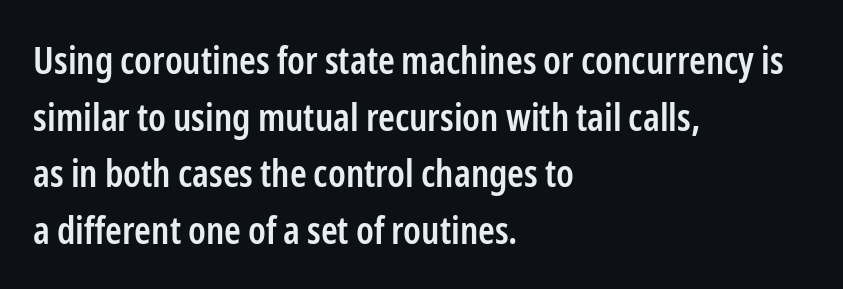
It's the straight-up-and-down kind of type. What kind of face is this? One without serifs — a sans. In terms of leading, this rendering sits right in the middle. The tracking reads as untouched default to a designer's eye. A typesetter would call this proportional, since set widths differ per character.
